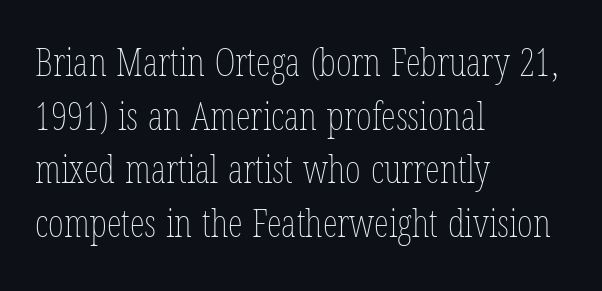
{"italic": "no", "bold": "no", "weight": "thin", "width": "condensed", "stroke_contrast": "low", "x_height": "medium", "monospaced": "no", "underline": "no", "align": "left", "line_spacing": "normal", "line_spacing_ratio": 1.41, "letter_spacing": "normal", "letter_spacing_em": 0.0, "glyph_px": 38}
